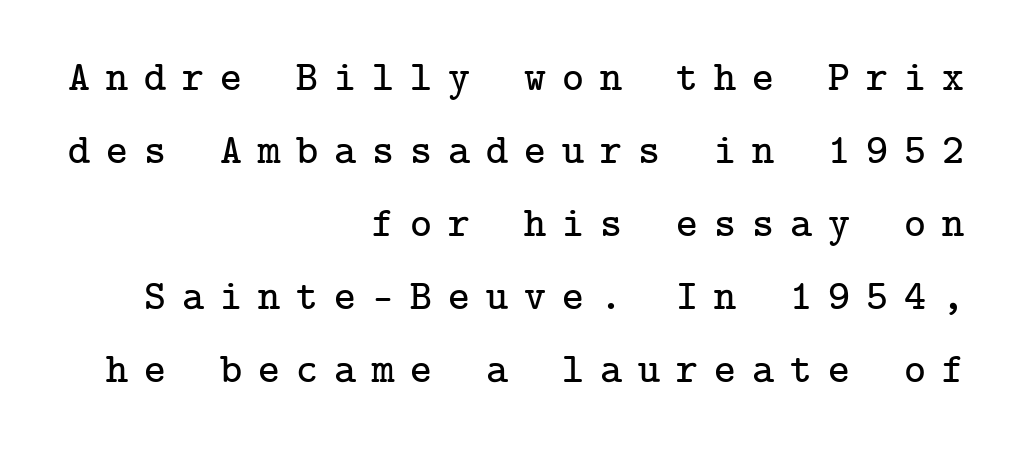
The image shows 42 px serif type, upright; set right-aligned, line spacing 1.74x, unusually wide letter spacing (+0.38 em), not underlined; low stroke contrast and a medium x-height.
